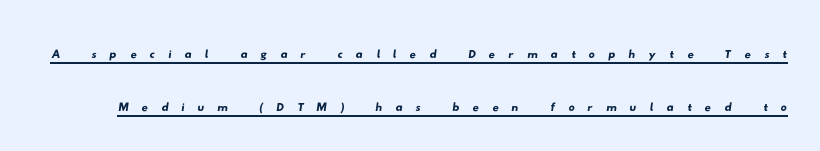
The image shows 31 px wide sans-serif type; set normal line spacing (1.7x), unusually wide letter spacing (+0.42 em), underlined; low stroke contrast and a small x-height.
